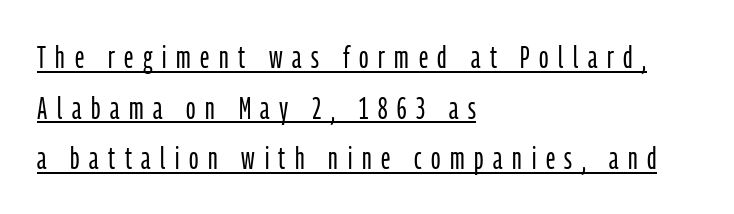
This rendering features underlined lettering. Check where the strokes stop: nothing finishes them off — pure sans. The ragged edge is on the right, which tells us the setting is flush left. Between one letter and the next there's a generous, obvious gap.
